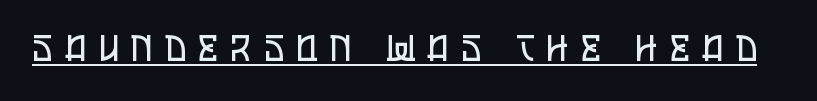
Between one letter and the next there's a generous, obvious gap. In terms of letterform style, serifs are entirely absent. These characters rest on top of a visible drawn line. Nope, not italic — everything's standing straight.
